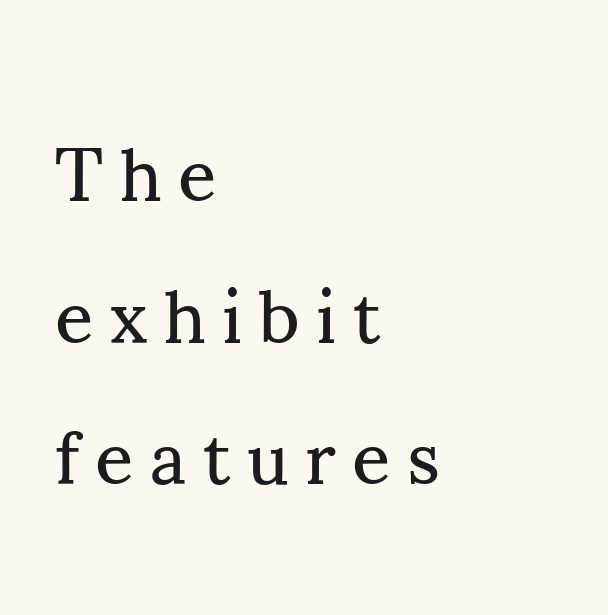
Upright lettering throughout. This reads as an unemphasized weight, regular at the heaviest. Compared with typical body copy, the letter spacing here is much looser. Look at the bottom of the vertical strokes: they flare into serifs here. The passage shown is typed in a proportional face where columns would drift.
